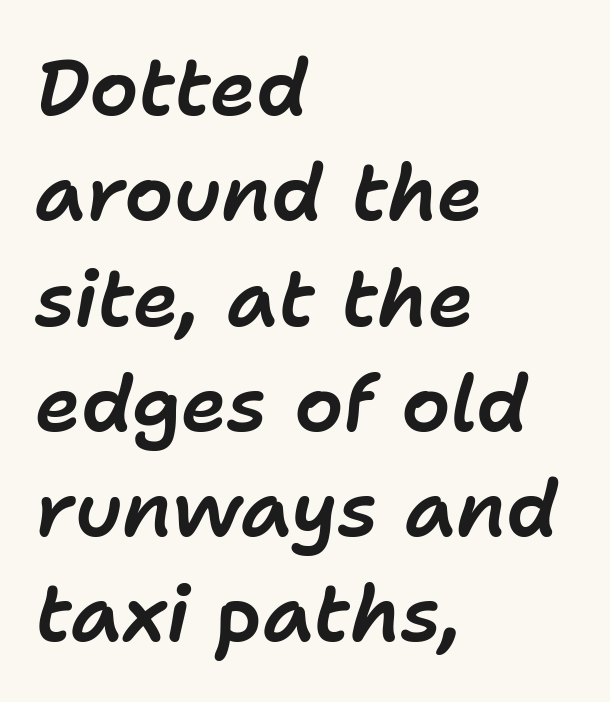
{"italic": "yes", "lean": "right", "slant_degrees": 11, "width": "normal", "stroke_contrast": "low", "x_height": "medium", "monospaced": "no", "underline": "no", "align": "left", "line_spacing": "normal", "line_spacing_ratio": 1.35, "letter_spacing": "normal", "letter_spacing_em": 0.0, "glyph_px": 78}
